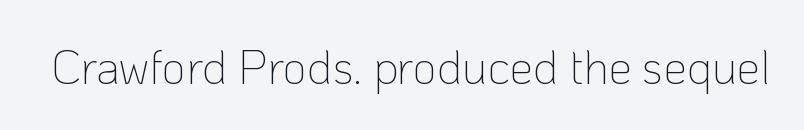
{"serif": "no", "italic": "no", "bold": "no", "weight": "thin", "width": "normal", "stroke_contrast": "low", "x_height": "medium", "monospaced": "no", "underline": "no", "letter_spacing": "normal", "letter_spacing_em": 0.0, "glyph_px": 47}
